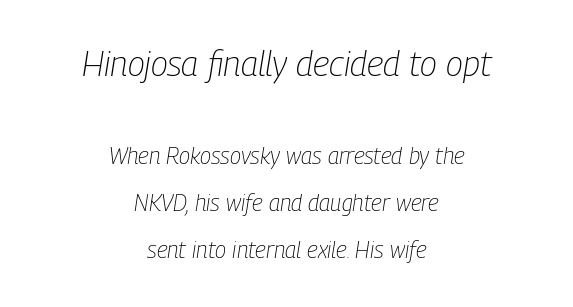
{"italic": "yes", "lean": "right", "slant_degrees": 9, "bold": "no", "weight": "light", "width": "condensed", "stroke_contrast": "low", "x_height": "medium", "monospaced": "no", "underline": "no", "align": "center", "line_spacing": "loose", "line_spacing_ratio": 2.04, "letter_spacing": "normal", "letter_spacing_em": 0.0, "larger_block": "first", "size_ratio": 1.52, "glyph_px": 35}
